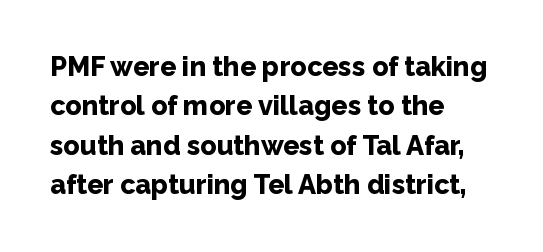
The line texture is even and compact thanks to regular tracking. Notice how the passage keeps a crisp vertical edge on the left only. Rendered with straight, roman letterforms. A bare baseline throughout the passage. One glance says typical: line gaps are just what's usual.
